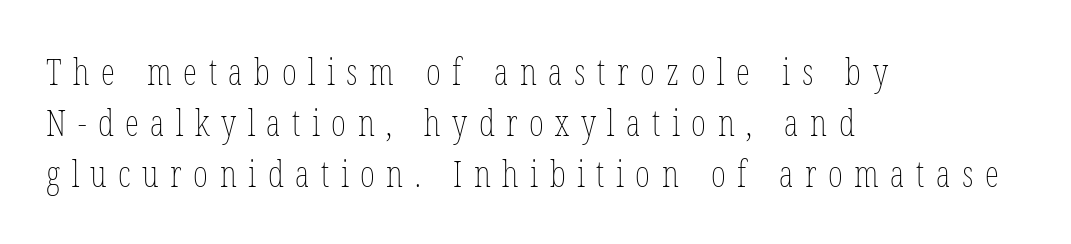
Q: Is the text bold? A: No.
Q: Is the text italic (slanted)? A: No, it is upright.
Q: Is the text underlined? A: No.
Q: How is the paragraph aligned? A: Left-aligned.
Q: Is the spacing between letters normal or unusually wide? A: Unusually wide.
Q: Is the spacing between lines tight, normal or loose? A: Normal.
Q: Width (condensed, normal, or wide)? A: Condensed.
Q: Stroke contrast? A: Low.
Q: x-height? A: Medium.
Q: Monospaced? A: No.
